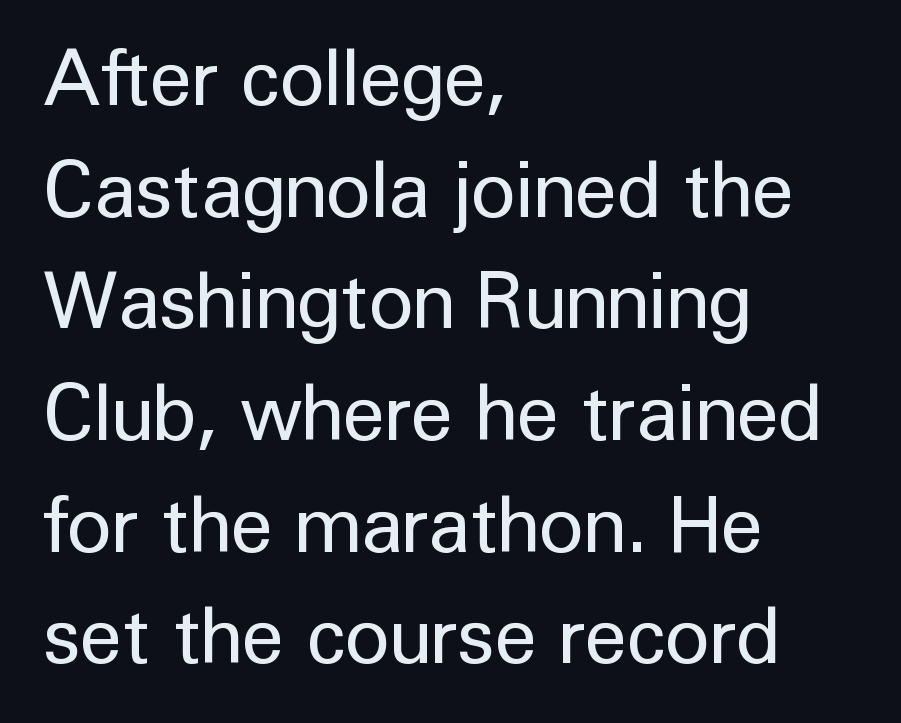
The image shows 77 px regular-weight sans-serif type, upright; set left-aligned, normal line spacing (1.45x), normal letter spacing, not underlined; low stroke contrast and a medium x-height.
